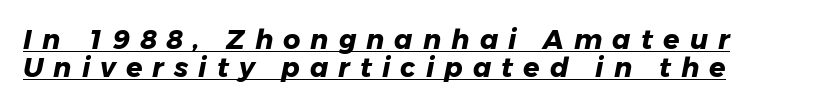
The image shows 27 px bold type; set left-aligned, tight line spacing (1.02x), unusually wide letter spacing (+0.37 em), underlined.
